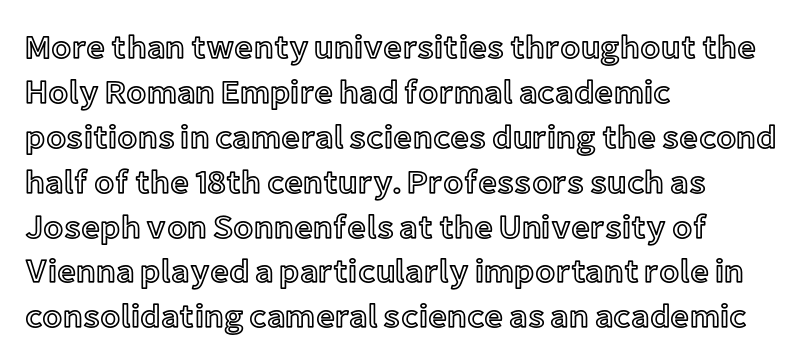
The image shows 33 px text type, upright; set left-aligned, normal line spacing (1.36x), normal letter spacing, not underlined; a medium x-height.
